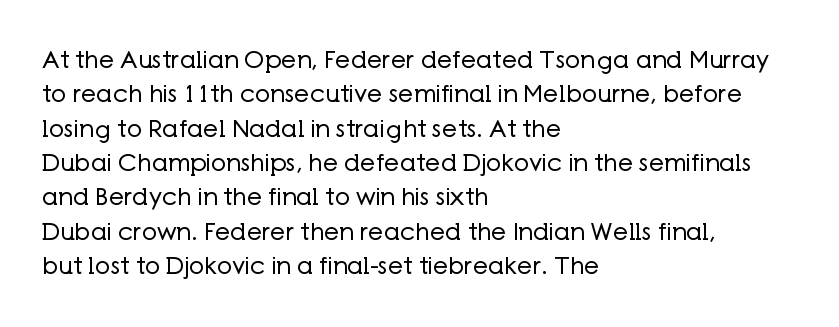
Vertical stems look standard width or narrower in stroke. Default kerning and tracking; the words read as compact shapes. These lines are set flush left with a ragged right edge. The baseline area is clear.
